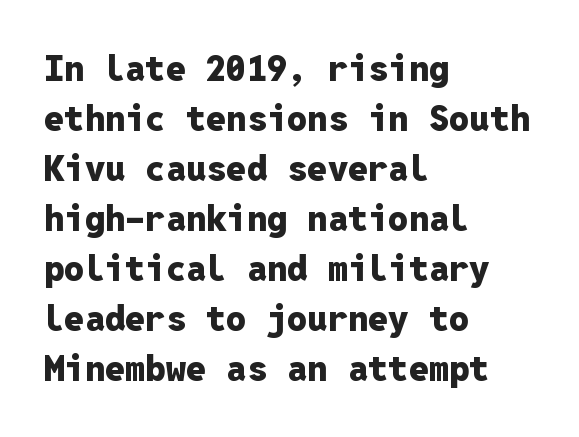
Q: Is the text bold? A: Yes.
Q: Is the text italic (slanted)? A: No, it is upright.
Q: Is the typeface a serif or a sans-serif typeface? A: Sans-serif.
Q: Is the text underlined? A: No.
Q: How is the paragraph aligned? A: Left-aligned.
Q: Is the spacing between letters normal or unusually wide? A: Normal.
Q: Is the spacing between lines tight, normal or loose? A: Normal.
Q: Width (condensed, normal, or wide)? A: Normal.
Q: Stroke contrast? A: Low.
Q: x-height? A: Medium.
Q: Monospaced? A: Yes.
